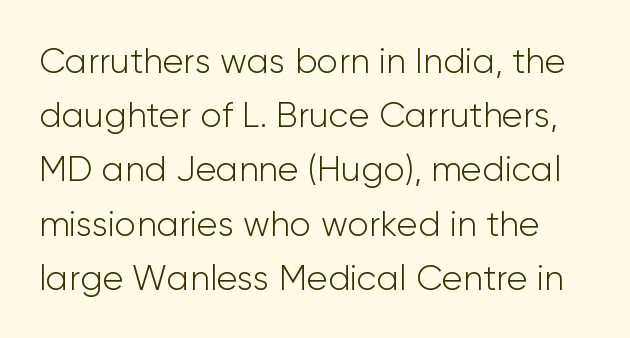
The image shows 35 px light sans-serif type, upright; set normal line spacing (1.55x), normal letter spacing, not underlined; low stroke contrast and a medium x-height.
